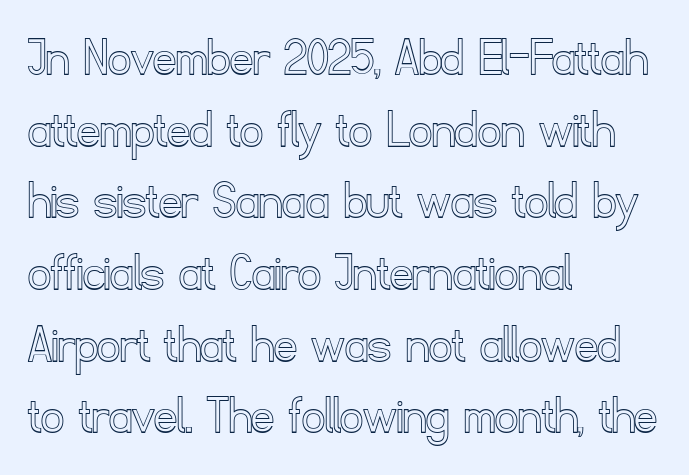
{"italic": "no", "width": "normal", "x_height": "small", "monospaced": "no", "underline": "no", "align": "left", "line_spacing": "normal", "line_spacing_ratio": 1.28, "letter_spacing": "normal", "letter_spacing_em": 0.0, "glyph_px": 56}
